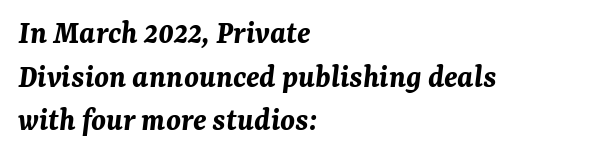
The whole block is typeset with a tilt. Caption: multi-line text, flush left, ragged right. The face used here has the dense, thick strokes of a bold. The block of text has a typical density, with ordinary space between rows.
